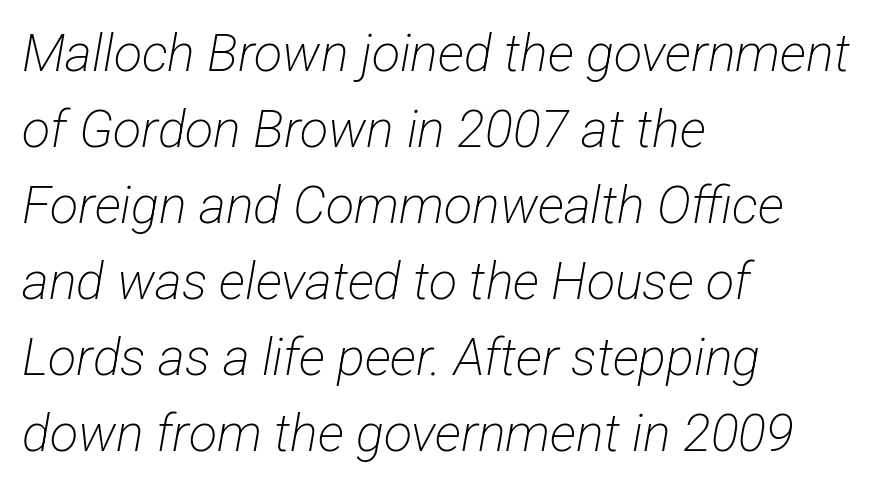
Q: Is the text bold? A: No.
Q: Is the typeface a serif or a sans-serif typeface? A: Sans-serif.
Q: Is the text underlined? A: No.
Q: How is the paragraph aligned? A: Left-aligned.
Q: Is the spacing between letters normal or unusually wide? A: Normal.
Q: Is the spacing between lines tight, normal or loose? A: Normal.
Q: Width (condensed, normal, or wide)? A: Condensed.
Q: Stroke contrast? A: Low.
Q: x-height? A: Medium.
Q: Monospaced? A: No.
